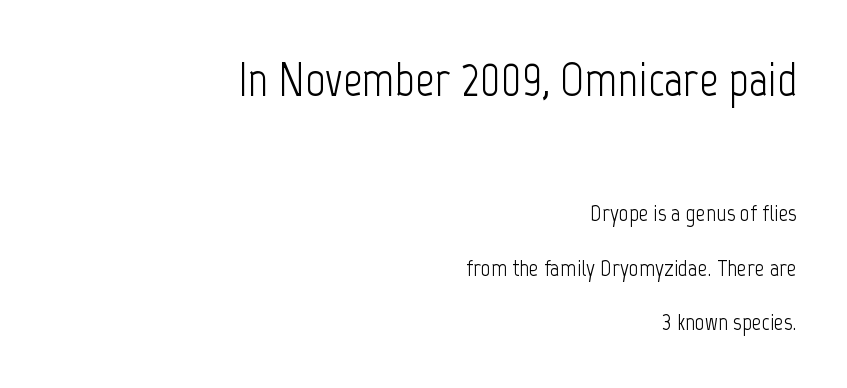
This sample is right-justified, so line beginnings fall wherever the words allow. Heaviness? Minimal to ordinary, like unemphasized prose. The face used here is a sans, in the tradition of grotesques and geometrics. In terms of posture, this sample is upright. The zone under the glyphs is completely vacant. These lines stand farther apart than default settings would place them.
